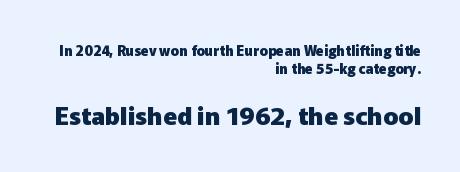
Compared with typical paragraphs, the rows here are spaced about the same. Vertical strokes here are truly vertical. Size hierarchy here favors the trailing block over the leading one. Visually the block forms a straight wall on the right and a jagged coastline on the left. Clear beneath every line of the passage.
